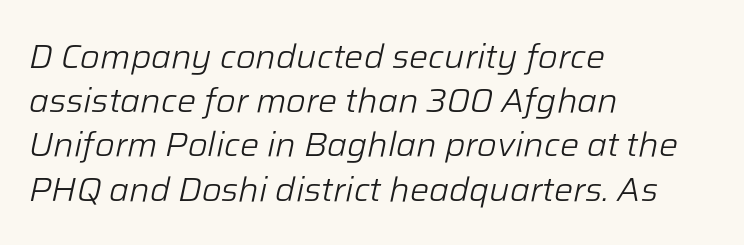
{"italic": "yes", "lean": "right", "slant_degrees": 12, "bold": "no", "weight": "light", "width": "normal", "stroke_contrast": "low", "x_height": "medium", "monospaced": "no", "underline": "no", "align": "left", "line_spacing": "normal", "line_spacing_ratio": 1.3, "letter_spacing": "normal", "letter_spacing_em": 0.0, "glyph_px": 34}
